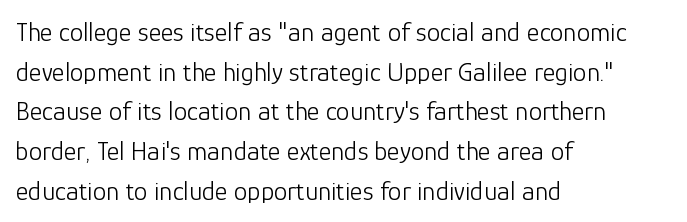
Notice how descenders clear the ascenders below comfortably — that's standard leading. Inter-character spacing is left at the font's built-in metrics. Bare-footed words on every line. The strokes are not fattened; the text isn't bold. A student would call this left alignment; a typographer would say flush left, rag right.
